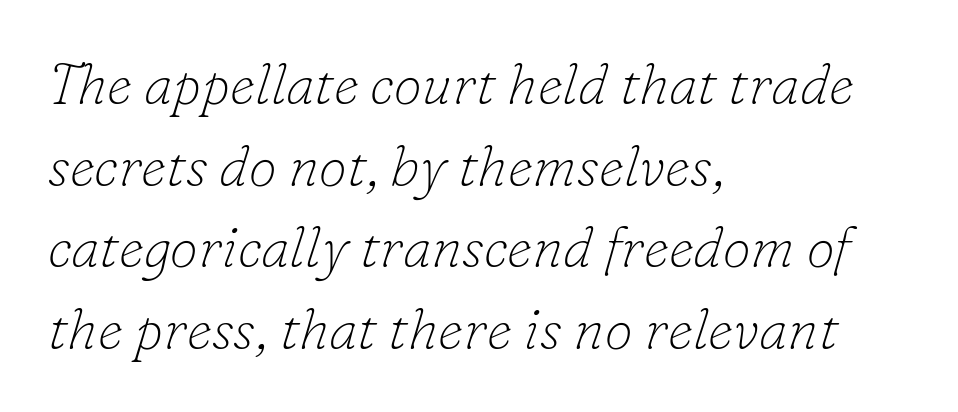
{"serif": "yes", "italic": "yes", "lean": "right", "slant_degrees": 16, "bold": "no", "weight": "thin", "width": "normal", "stroke_contrast": "low", "x_height": "small", "monospaced": "no", "underline": "no", "align": "left", "line_spacing": "normal", "line_spacing_ratio": 1.43, "letter_spacing": "normal", "letter_spacing_em": 0.0, "glyph_px": 57}
